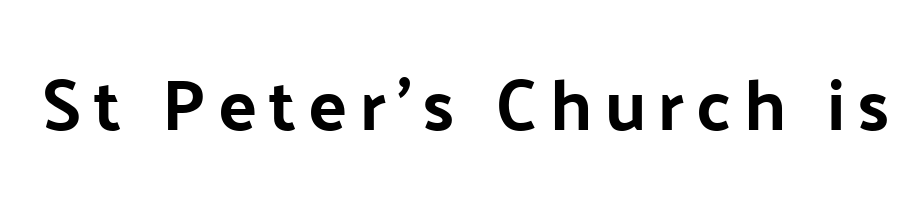
Each letter's strokes conclude bluntly, with no projecting serifs. Varying glyph widths throughout — classic text-font behaviour. As a designer I'd log this as weight 700, bold. This is the regular roman posture of the typeface. Decoration check: the copy has no underline.
